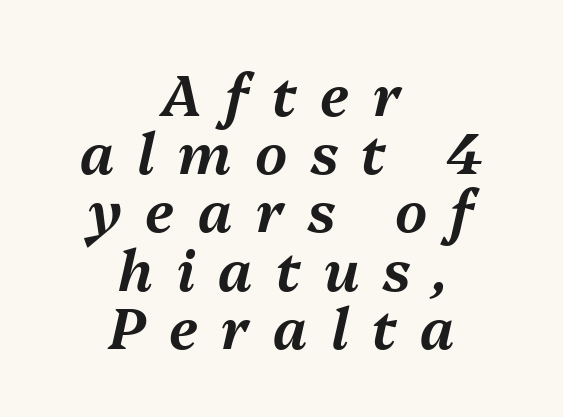
{"italic": "yes", "lean": "right", "slant_degrees": 13, "width": "normal", "stroke_contrast": "medium", "x_height": "medium", "monospaced": "no", "underline": "no", "align": "center", "line_spacing": "tight", "line_spacing_ratio": 1.04, "letter_spacing": "wide", "letter_spacing_em": 0.42, "glyph_px": 56}
